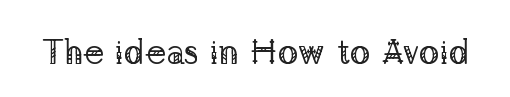
Q: Is the text bold? A: No.
Q: Is the text italic (slanted)? A: No, it is upright.
Q: Is the typeface a serif or a sans-serif typeface? A: Serif.
Q: Is the text underlined? A: No.
Q: Is the spacing between letters normal or unusually wide? A: Normal.
Q: Width (condensed, normal, or wide)? A: Normal.
Q: Stroke contrast? A: Low.
Q: x-height? A: Medium.
Q: Monospaced? A: No.
